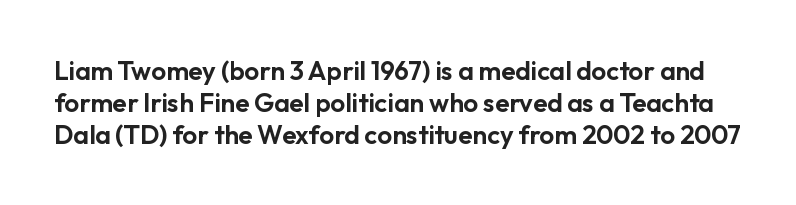
{"italic": "no", "underline": "no", "line_spacing_ratio": 1.23, "letter_spacing": "normal", "letter_spacing_em": 0.0, "glyph_px": 26}
